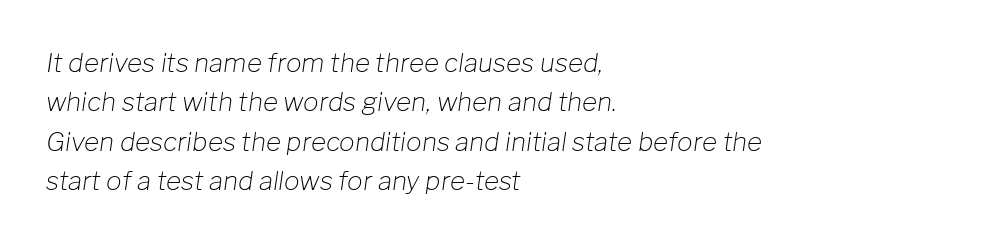
{"italic": "yes", "lean": "right", "slant_degrees": 8, "bold": "no", "underline": "no", "align": "left", "line_spacing": "normal", "line_spacing_ratio": 1.51, "letter_spacing": "normal", "letter_spacing_em": 0.0, "glyph_px": 26}
